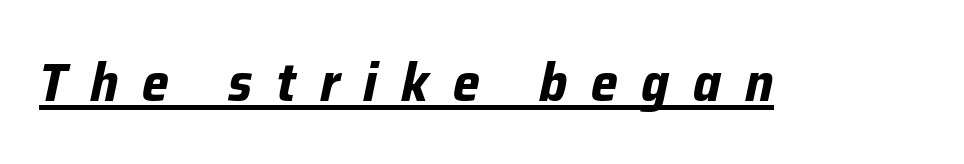
The image shows 54 px bold type, italic (leaning right); set unusually wide letter spacing (+0.44 em), underlined; low stroke contrast and a medium x-height.
